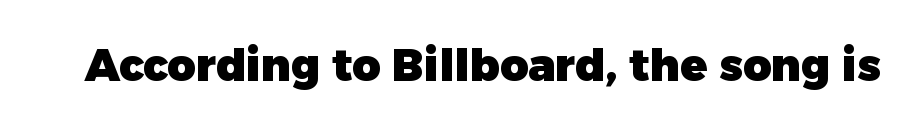
The image shows 44 px heavy sans-serif type, upright; set normal letter spacing, not underlined; low stroke contrast and a medium x-height.
